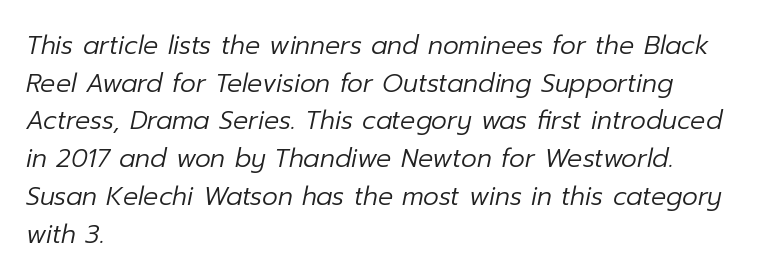
{"italic": "yes", "lean": "right", "slant_degrees": 12, "bold": "no", "underline": "no", "align": "left", "line_spacing": "normal", "line_spacing_ratio": 1.51, "letter_spacing": "normal", "letter_spacing_em": 0.0, "glyph_px": 25}
